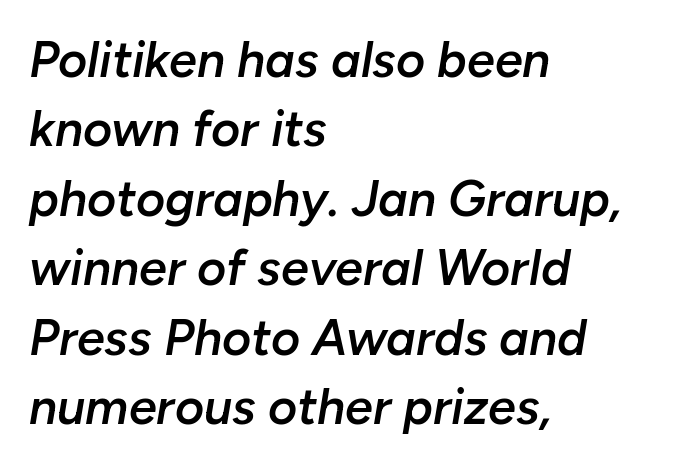
Q: Is the text bold? A: Semi-bold.
Q: Is the text italic (slanted)? A: Yes, it leans right by about 10 degrees.
Q: Is the text underlined? A: No.
Q: How is the paragraph aligned? A: Left-aligned.
Q: Is the spacing between letters normal or unusually wide? A: Normal.
Q: Is the spacing between lines tight, normal or loose? A: Normal.
Q: Width (condensed, normal, or wide)? A: Normal.
Q: Stroke contrast? A: Low.
Q: x-height? A: Medium.
Q: Monospaced? A: No.
